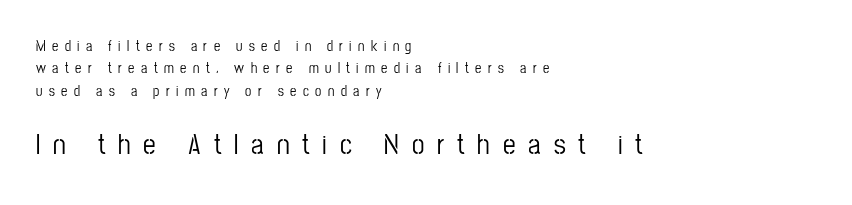
{"serif": "no", "italic": "no", "width": "condensed", "stroke_contrast": "low", "x_height": "medium", "monospaced": "no", "underline": "no", "align": "left", "line_spacing": "normal", "line_spacing_ratio": 1.59, "letter_spacing": "wide", "letter_spacing_em": 0.46, "larger_block": "second", "size_ratio": 2.0, "glyph_px": 28}
